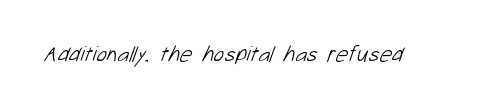
Students, note that the glyphs here touch the page at normal intervals. Any mark beneath the type? The region is blank. Is this a heavy cut? Hardly; it is regular or lighter.
